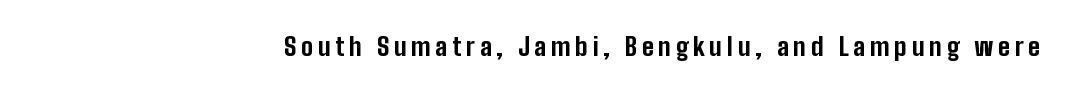
{"italic": "no", "bold": "yes", "underline": "no", "align": "right", "glyph_px": 25}
